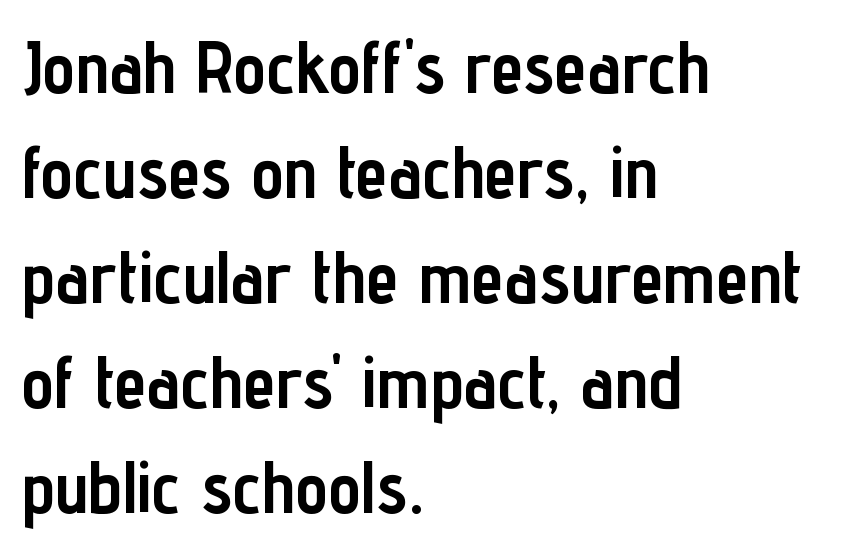
{"serif": "no", "italic": "no", "bold": "yes", "weight": "semibold", "width": "condensed", "stroke_contrast": "low", "x_height": "medium", "monospaced": "no", "underline": "no", "align": "left", "line_spacing": "normal", "line_spacing_ratio": 1.44, "letter_spacing": "normal", "letter_spacing_em": 0.0, "glyph_px": 73}
